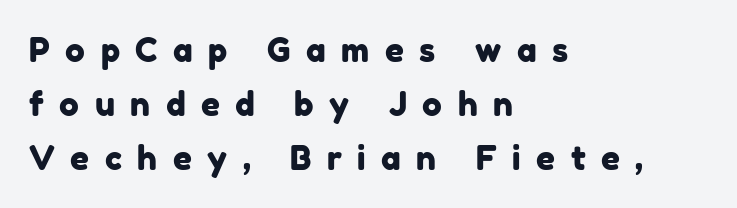
Q: Is the typeface a serif or a sans-serif typeface? A: Sans-serif.
Q: Is the text underlined? A: No.
Q: How is the paragraph aligned? A: Left-aligned.
Q: Is the spacing between letters normal or unusually wide? A: Unusually wide.
Q: Is the spacing between lines tight, normal or loose? A: Normal.
Q: Width (condensed, normal, or wide)? A: Normal.
Q: Stroke contrast? A: Low.
Q: x-height? A: Medium.
Q: Monospaced? A: No.
